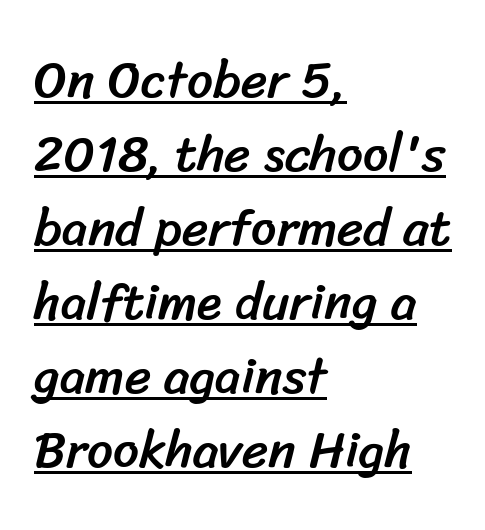
This block has exactly the height ordinary leading produces. The line texture is even and compact thanks to regular tracking. Serif or sans? Sans — the stroke terminals are bare. Glance below the letters and you will spot a drawn line. The rendering uses natural spacing where letterforms have individual widths.
